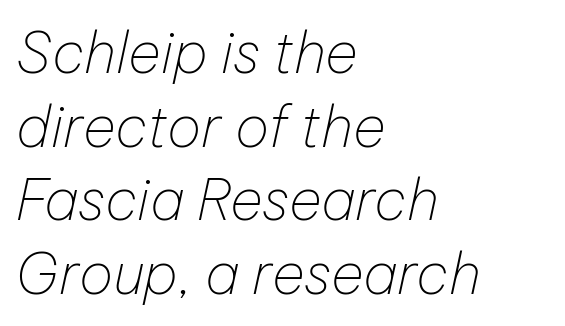
Q: Is the text bold? A: No.
Q: Is the text italic (slanted)? A: Yes, it leans right by about 12 degrees.
Q: Is the text underlined? A: No.
Q: How is the paragraph aligned? A: Left-aligned.
Q: Is the spacing between letters normal or unusually wide? A: Normal.
Q: Is the spacing between lines tight, normal or loose? A: Normal.
Q: Width (condensed, normal, or wide)? A: Normal.
Q: Stroke contrast? A: Low.
Q: x-height? A: Medium.
Q: Monospaced? A: No.
